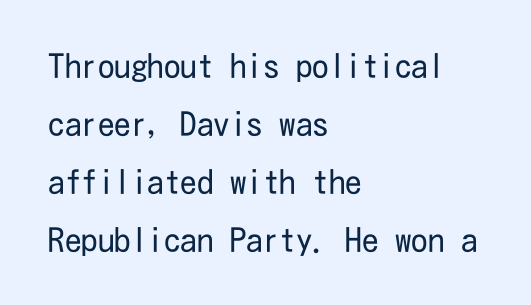
Q: Is the text bold? A: No.
Q: Is the text italic (slanted)? A: No, it is upright.
Q: Is the typeface a serif or a sans-serif typeface? A: Sans-serif.
Q: Is the text underlined? A: No.
Q: How is the paragraph aligned? A: Left-aligned.
Q: Is the spacing between letters normal or unusually wide? A: Normal.
Q: Width (condensed, normal, or wide)? A: Condensed.
Q: Stroke contrast? A: Low.
Q: x-height? A: Medium.
